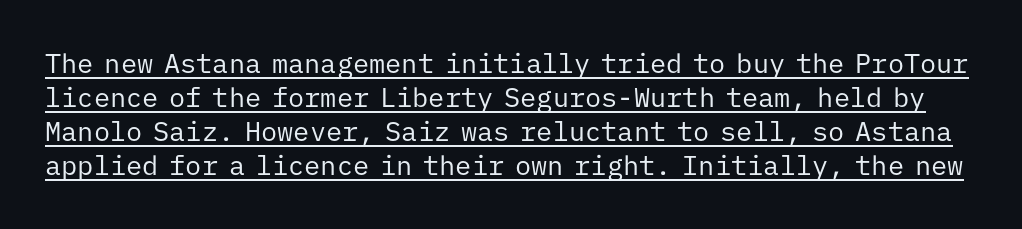
{"italic": "no", "bold": "no", "underline": "yes", "line_spacing": "normal", "line_spacing_ratio": 1.26, "letter_spacing": "normal", "letter_spacing_em": 0.0, "glyph_px": 27}
